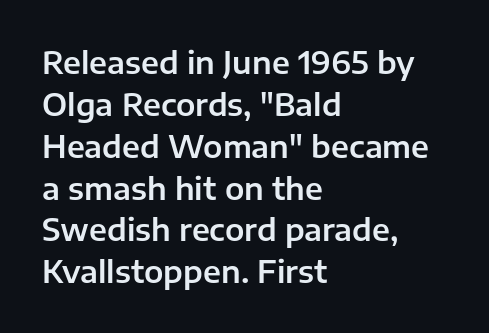
{"serif": "no", "italic": "no", "width": "normal", "stroke_contrast": "low", "x_height": "medium", "monospaced": "no", "underline": "no", "align": "left", "line_spacing": "normal", "line_spacing_ratio": 1.35, "letter_spacing": "normal", "letter_spacing_em": 0.0, "glyph_px": 31}
